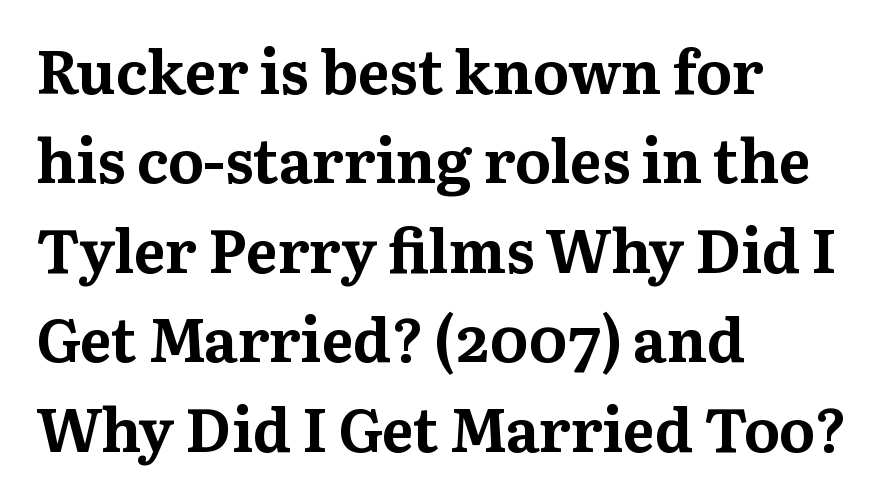
The image shows 60 px bold serif type, upright; set left-aligned, normal line spacing (1.49x), normal letter spacing, not underlined; medium stroke contrast and a medium x-height.
